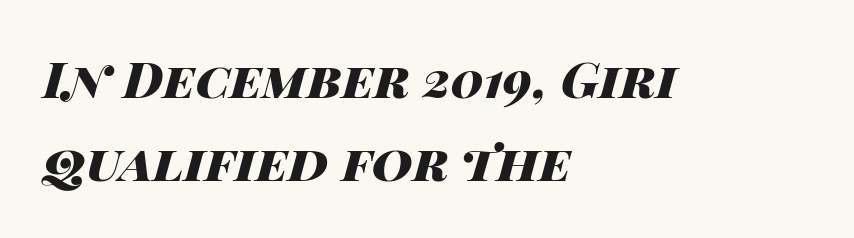
Think of a printed novel: that variable character pitch is what you see here. If you drew a line through each stem, it would be angled. Look at the tracking — it's just the regular setting, nothing added. The lines are quadded left. Whoever set this chose a conventional vertical rhythm. The space beneath each line is pristine and unruled.
